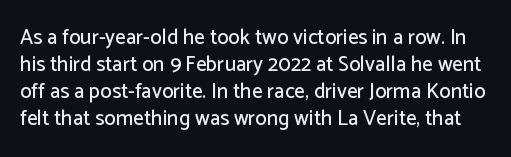
Lines of text with bare space underneath. These lines were composed using upright roman letters. Look at the tracking — it's just the regular setting, nothing added. Each new line begins a customary step beneath the previous one.
